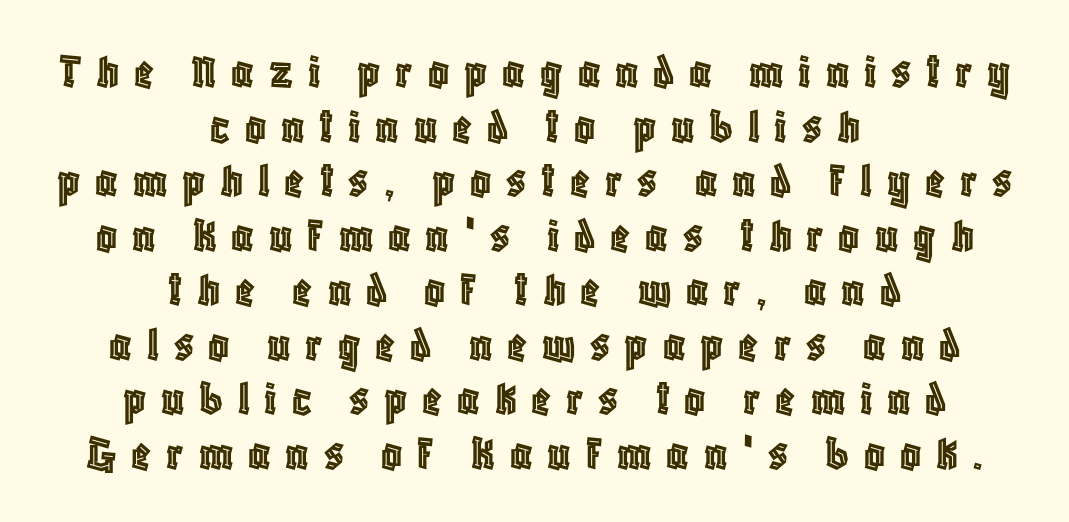
{"italic": "no", "width": "condensed", "x_height": "large", "monospaced": "no", "underline": "no", "align": "center", "line_spacing": "tight", "line_spacing_ratio": 1.07, "letter_spacing": "wide", "letter_spacing_em": 0.29, "glyph_px": 51}
